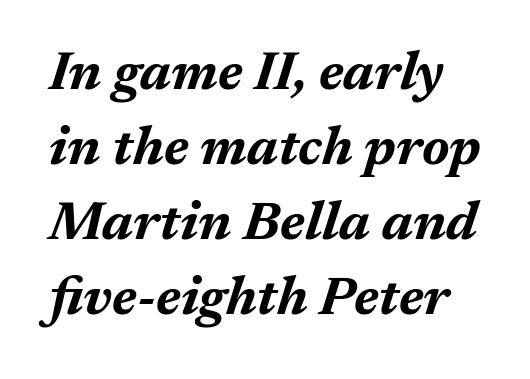
Descenders hang freely into open space. The passage shown stacks its lines at a standard gap. Every character sits at an angle, as italics do. Emphasis by weight is at full strength: bold.
